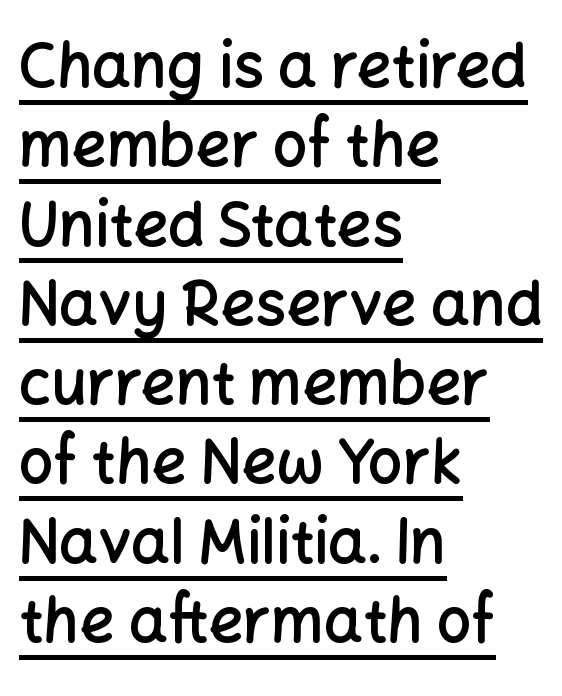
The image shows 61 px semibold sans-serif type, upright; set left-aligned, normal line spacing (1.3x), normal letter spacing, underlined; low stroke contrast and a medium x-height.
